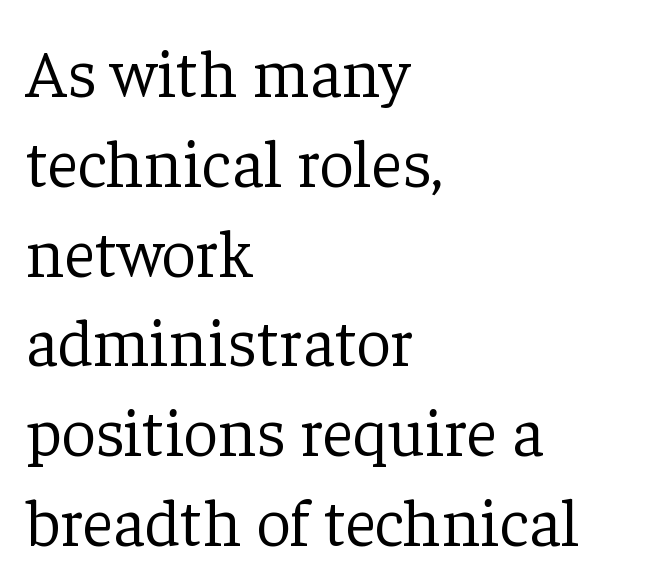
Q: Is the text bold? A: No.
Q: Is the text italic (slanted)? A: No, it is upright.
Q: Is the typeface a serif or a sans-serif typeface? A: Serif.
Q: Is the text underlined? A: No.
Q: How is the paragraph aligned? A: Left-aligned.
Q: Is the spacing between letters normal or unusually wide? A: Normal.
Q: Is the spacing between lines tight, normal or loose? A: Normal.
Q: Width (condensed, normal, or wide)? A: Normal.
Q: Stroke contrast? A: Low.
Q: x-height? A: Medium.
Q: Monospaced? A: No.
